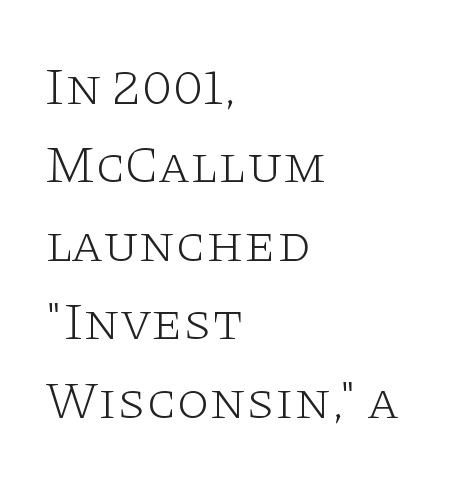
Q: Is the text bold? A: No.
Q: Is the text italic (slanted)? A: No, it is upright.
Q: Is the typeface a serif or a sans-serif typeface? A: Serif.
Q: Is the text underlined? A: No.
Q: How is the paragraph aligned? A: Left-aligned.
Q: Is the spacing between letters normal or unusually wide? A: Normal.
Q: Is the spacing between lines tight, normal or loose? A: Normal.
Q: Width (condensed, normal, or wide)? A: Wide.
Q: Stroke contrast? A: Low.
Q: x-height? A: Large.
Q: Monospaced? A: No.
